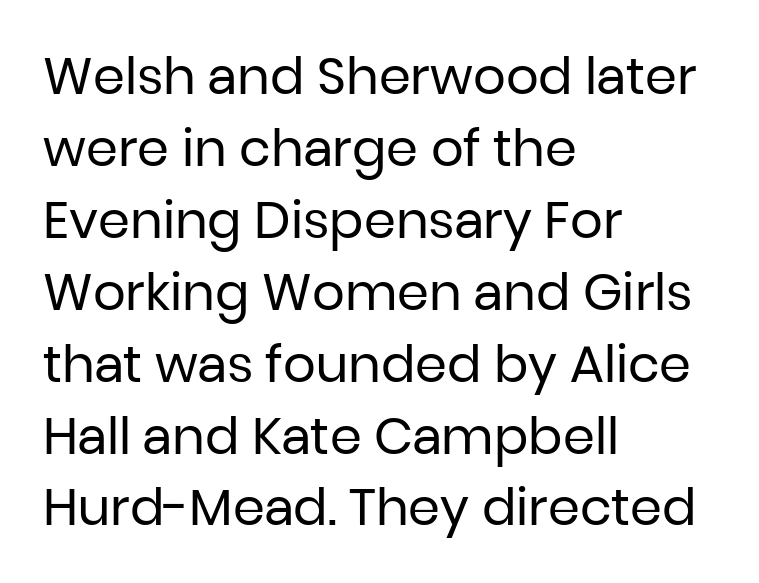
Q: Is the text bold? A: No.
Q: Is the text italic (slanted)? A: No, it is upright.
Q: Is the typeface a serif or a sans-serif typeface? A: Sans-serif.
Q: Is the text underlined? A: No.
Q: How is the paragraph aligned? A: Left-aligned.
Q: Is the spacing between letters normal or unusually wide? A: Normal.
Q: Is the spacing between lines tight, normal or loose? A: Normal.
Q: Width (condensed, normal, or wide)? A: Normal.
Q: Stroke contrast? A: Low.
Q: x-height? A: Medium.
Q: Monospaced? A: No.
